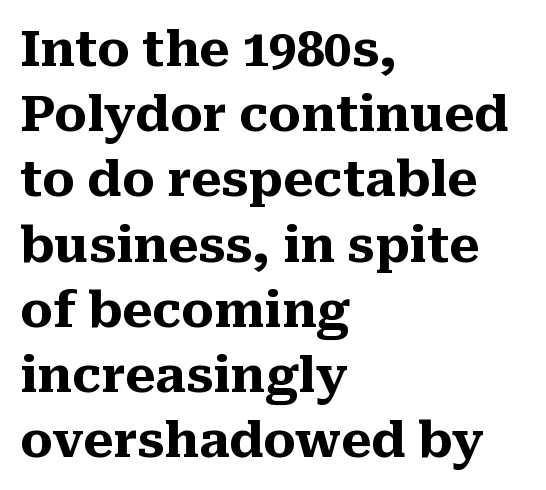
Q: Is the text bold? A: Yes.
Q: Is the text italic (slanted)? A: No, it is upright.
Q: Is the typeface a serif or a sans-serif typeface? A: Serif.
Q: Is the text underlined? A: No.
Q: How is the paragraph aligned? A: Left-aligned.
Q: Is the spacing between letters normal or unusually wide? A: Normal.
Q: Is the spacing between lines tight, normal or loose? A: Normal.
Q: Width (condensed, normal, or wide)? A: Normal.
Q: Stroke contrast? A: Medium.
Q: x-height? A: Medium.
Q: Monospaced? A: No.
